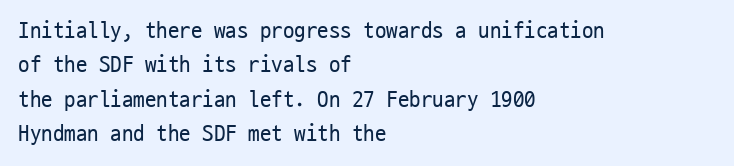
Q: Is the text bold? A: No.
Q: Is the text italic (slanted)? A: No, it is upright.
Q: Is the text underlined? A: No.
Q: How is the paragraph aligned? A: Left-aligned.
Q: Is the spacing between letters normal or unusually wide? A: Normal.
Q: Is the spacing between lines tight, normal or loose? A: Normal.
